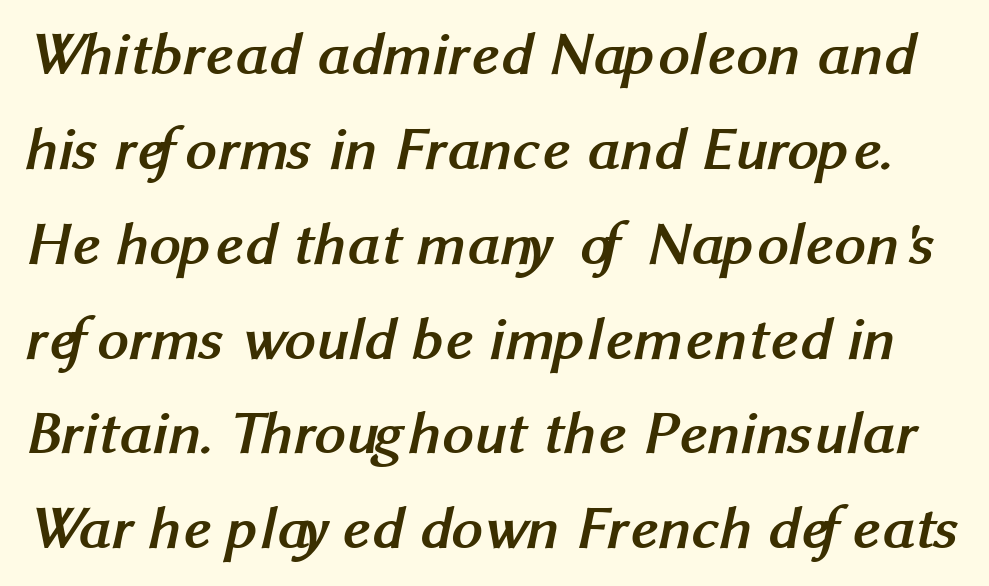
{"serif": "no", "bold": "yes", "weight": "semibold", "width": "normal", "stroke_contrast": "medium", "x_height": "medium", "monospaced": "no", "underline": "no", "line_spacing": "normal", "line_spacing_ratio": 1.53, "letter_spacing": "normal", "letter_spacing_em": 0.0, "glyph_px": 62}
